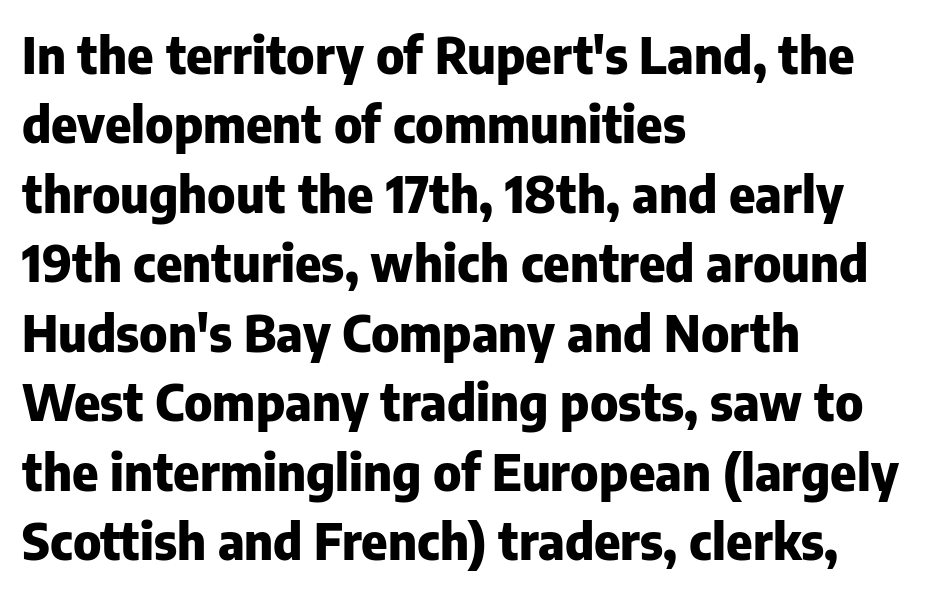
{"serif": "no", "italic": "no", "bold": "yes", "weight": "heavy", "width": "normal", "stroke_contrast": "low", "x_height": "medium", "monospaced": "no", "underline": "no", "align": "left", "line_spacing": "normal", "line_spacing_ratio": 1.39, "letter_spacing": "normal", "letter_spacing_em": 0.0, "glyph_px": 50}
